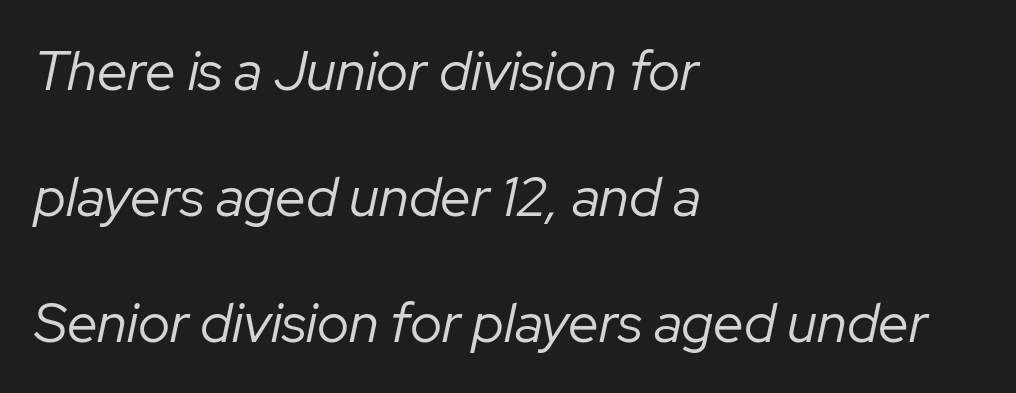
{"italic": "yes", "lean": "right", "slant_degrees": 12, "bold": "no", "weight": "regular", "width": "normal", "stroke_contrast": "low", "x_height": "medium", "monospaced": "no", "underline": "no", "align": "left", "line_spacing": "loose", "line_spacing_ratio": 2.29, "letter_spacing": "normal", "letter_spacing_em": 0.0, "glyph_px": 55}
